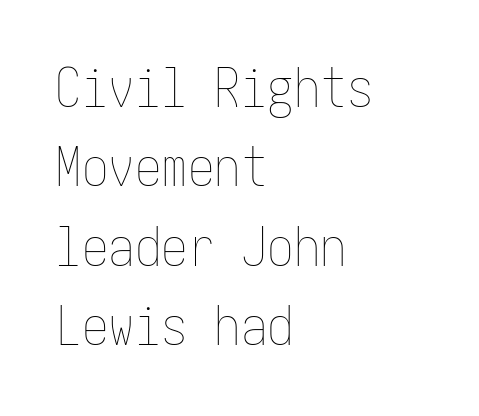
Q: Is the text bold? A: No.
Q: Is the text italic (slanted)? A: No, it is upright.
Q: Is the text underlined? A: No.
Q: How is the paragraph aligned? A: Left-aligned.
Q: Is the spacing between letters normal or unusually wide? A: Normal.
Q: Is the spacing between lines tight, normal or loose? A: Normal.
Q: Width (condensed, normal, or wide)? A: Condensed.
Q: Stroke contrast? A: Low.
Q: x-height? A: Medium.
